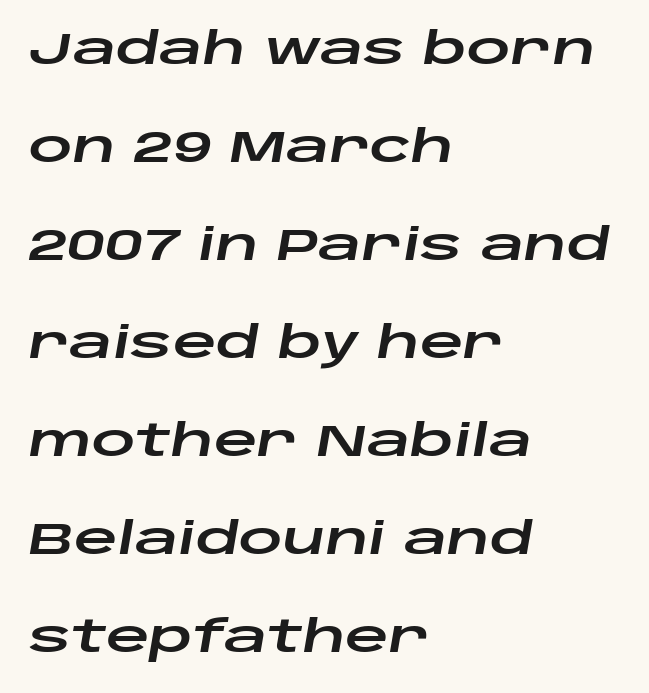
Q: Is the text italic (slanted)? A: Yes, it leans right by about 10 degrees.
Q: Is the text underlined? A: No.
Q: How is the paragraph aligned? A: Left-aligned.
Q: Is the spacing between letters normal or unusually wide? A: Normal.
Q: Is the spacing between lines tight, normal or loose? A: Loose.
Q: Width (condensed, normal, or wide)? A: Wide.
Q: Stroke contrast? A: Low.
Q: x-height? A: Large.
Q: Monospaced? A: No.
